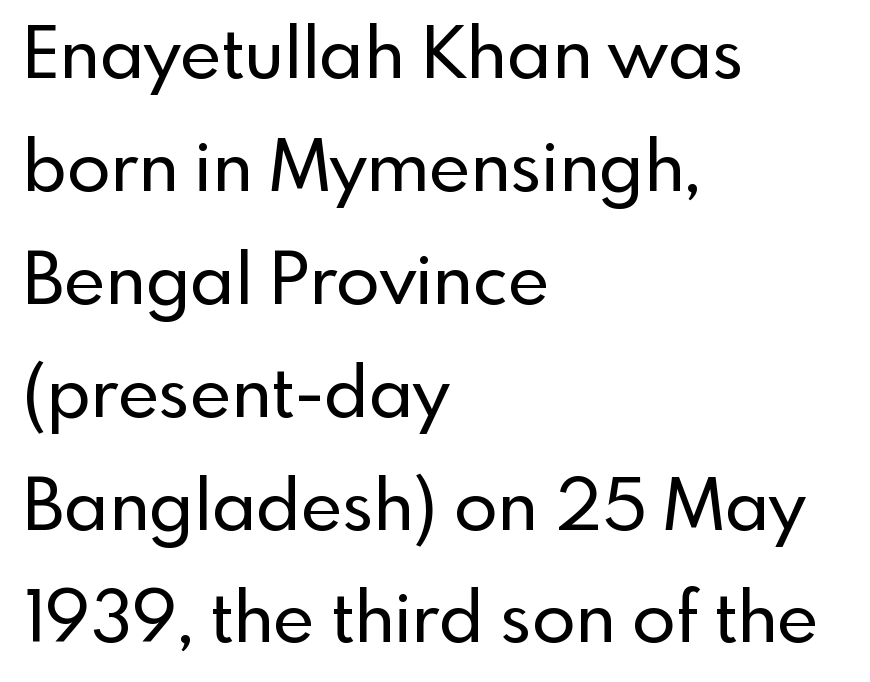
The horizontal fit of the characters is conventional and even. Nope, not italic — everything's standing straight. Proportional: the letters do not fall into vertical columns. Any mark beneath the type? The region is blank. The line-height multiplier appears to be the usual default.
